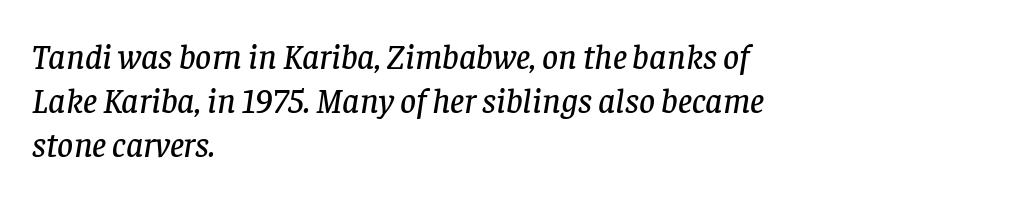
The image shows 35 px serif type, italic (leaning right); set left-aligned, normal line spacing (1.26x), normal letter spacing, not underlined; low stroke contrast and a large x-height.
